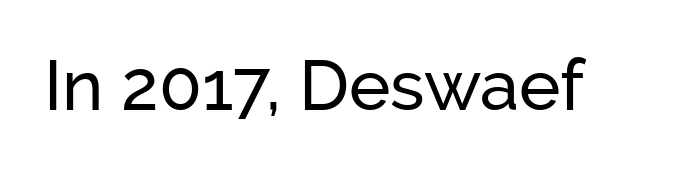
The image shows 70 px sans-serif type, upright; set normal letter spacing, not underlined; low stroke contrast and a medium x-height.
